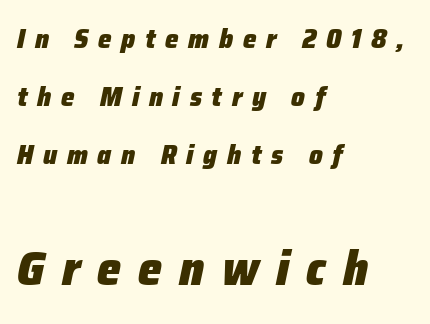
{"italic": "yes", "lean": "right", "slant_degrees": 12, "bold": "yes", "weight": "heavy", "width": "normal", "stroke_contrast": "low", "x_height": "medium", "monospaced": "no", "underline": "no", "align": "left", "line_spacing": "loose", "line_spacing_ratio": 2.15, "letter_spacing": "wide", "letter_spacing_em": 0.36, "larger_block": "second", "size_ratio": 1.78, "glyph_px": 48}
